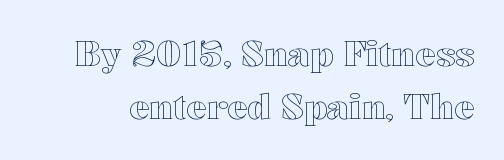
The image shows 34 px wide type, upright; set normal line spacing (1.55x), normal letter spacing, not underlined; a medium x-height.
